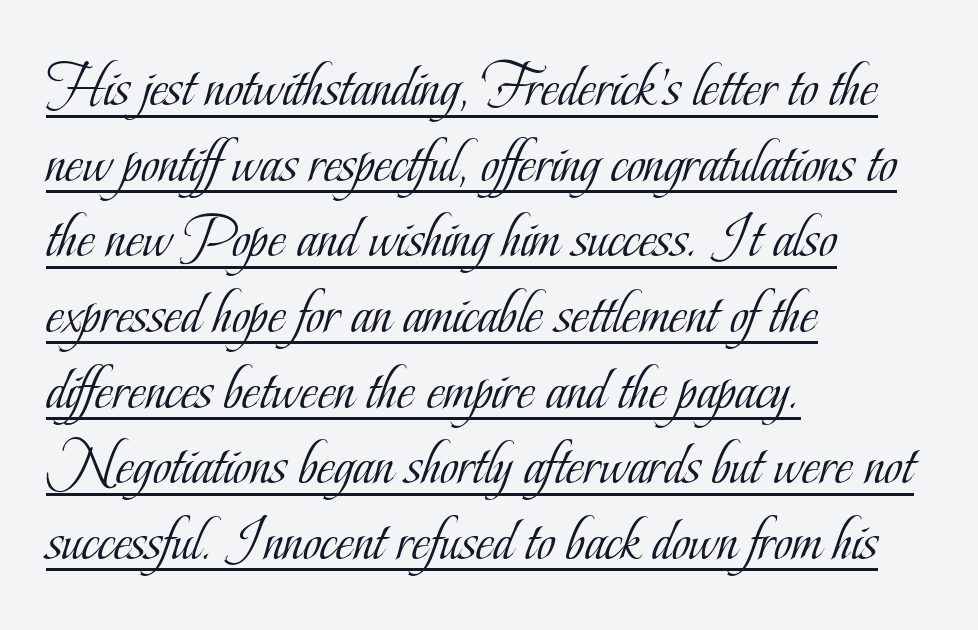
{"serif": "yes", "bold": "no", "weight": "light", "width": "condensed", "stroke_contrast": "low", "x_height": "small", "monospaced": "no", "underline": "yes", "align": "left", "line_spacing_ratio": 1.22, "letter_spacing": "normal", "letter_spacing_em": 0.0, "glyph_px": 62}
